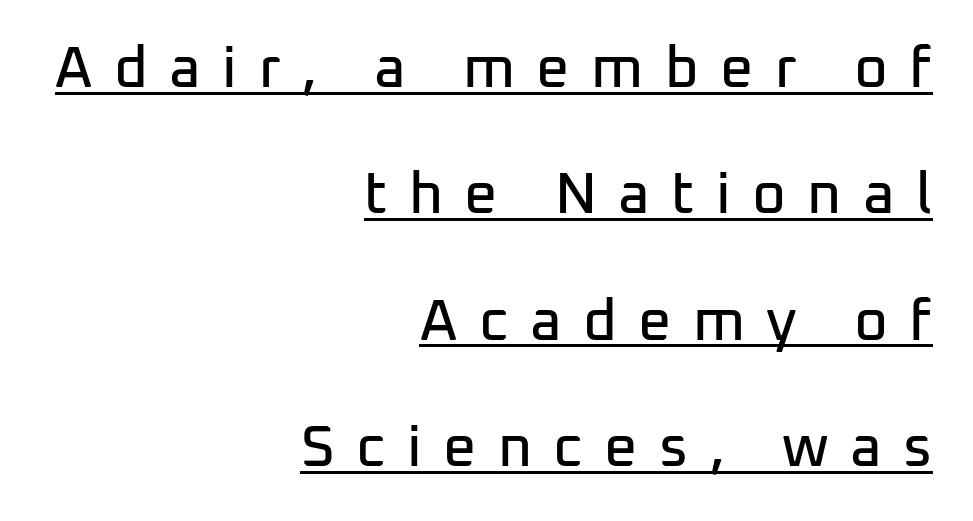
{"serif": "no", "italic": "no", "width": "normal", "stroke_contrast": "low", "x_height": "medium", "monospaced": "no", "underline": "yes", "align": "right", "line_spacing": "loose", "line_spacing_ratio": 2.18, "letter_spacing": "wide", "letter_spacing_em": 0.37, "glyph_px": 58}
